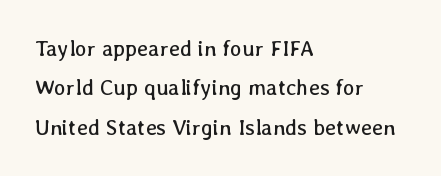
The image shows 22 px text type, upright; set left-aligned, line spacing 1.79x, normal letter spacing, not underlined.
